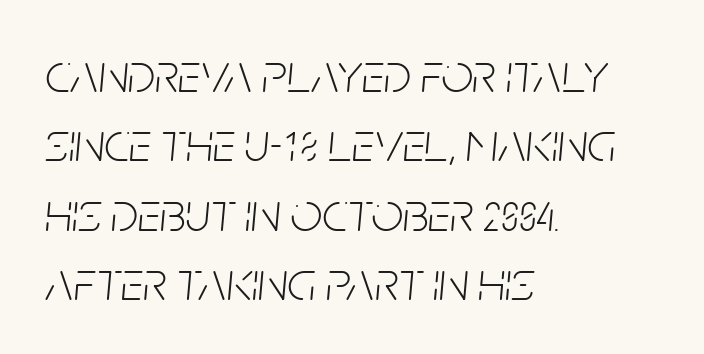
A quiet, ordinary-to-light weight characterises the typeface. Think of a printed novel: that variable character pitch is what you see here. Horizontal alignment here is leftward, the default for most running prose. Has an underline been added? It has not. Characters follow at the spacing the type designer built in. Quick note: italic.
